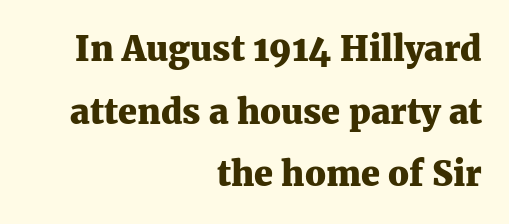
Q: Is the text bold? A: Yes.
Q: Is the text italic (slanted)? A: No, it is upright.
Q: Is the typeface a serif or a sans-serif typeface? A: Serif.
Q: Is the text underlined? A: No.
Q: How is the paragraph aligned? A: Right-aligned.
Q: Is the spacing between letters normal or unusually wide? A: Normal.
Q: Width (condensed, normal, or wide)? A: Normal.
Q: Stroke contrast? A: Medium.
Q: x-height? A: Medium.
Q: Monospaced? A: No.
